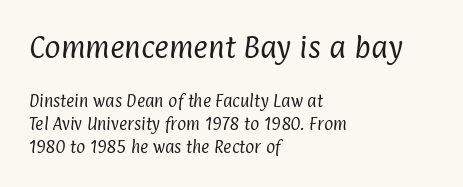
{"bold": "no", "underline": "no", "align": "left", "line_spacing": "normal", "line_spacing_ratio": 1.65, "letter_spacing": "normal", "letter_spacing_em": 0.0, "larger_block": "first", "size_ratio": 1.79, "glyph_px": 25}
